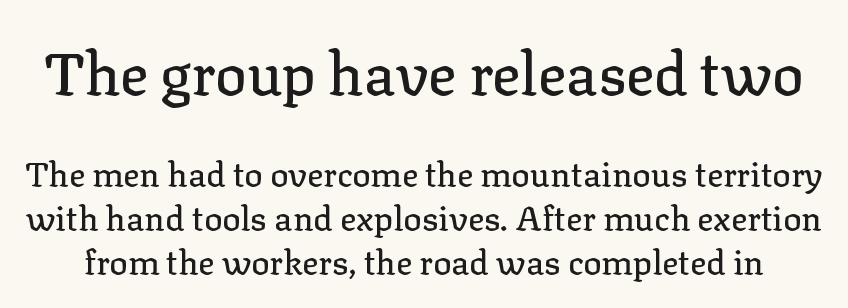
Q: Is the text italic (slanted)? A: No, it is upright.
Q: Is the typeface a serif or a sans-serif typeface? A: Serif.
Q: Is the text underlined? A: No.
Q: Is the spacing between letters normal or unusually wide? A: Normal.
Q: Is the spacing between lines tight, normal or loose? A: Normal.
Q: Which block of text is set in a larger size, the first (top) or the second (bottom)? A: The first (top) one.
Q: Width (condensed, normal, or wide)? A: Normal.
Q: Stroke contrast? A: Low.
Q: x-height? A: Medium.
Q: Monospaced? A: No.
